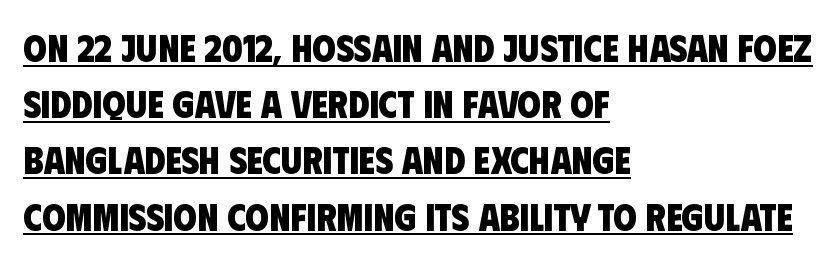
The passage is arranged the way most books set body copy — flush left. Like a heading marked for emphasis, these lines bear an underscore. The glyphs have the mass of a bold cut. Normally led — the rows are evenly, conventionally spaced. Note: no serifs on the glyphs. Proportional: the letters do not fall into vertical columns.
